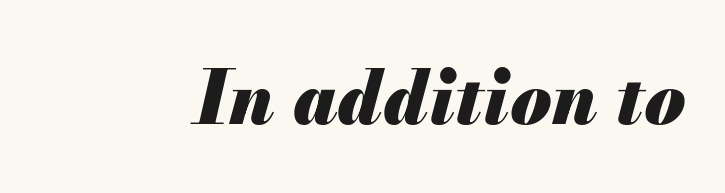
Q: Is the text bold? A: Yes.
Q: Is the text italic (slanted)? A: Yes, it leans right by about 13 degrees.
Q: Is the text underlined? A: No.
Q: Is the spacing between letters normal or unusually wide? A: Normal.
Q: Width (condensed, normal, or wide)? A: Normal.
Q: Stroke contrast? A: Medium.
Q: x-height? A: Small.
Q: Monospaced? A: No.
